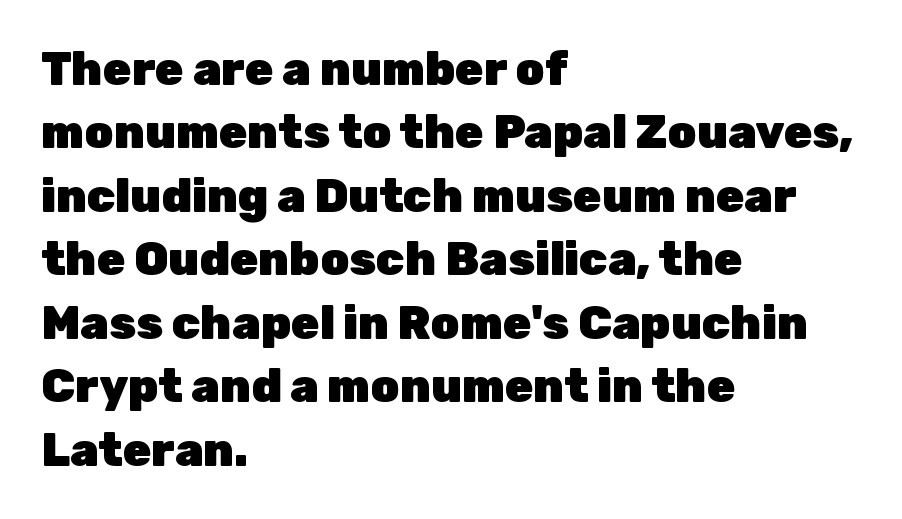
{"serif": "no", "italic": "no", "bold": "yes", "weight": "heavy", "width": "normal", "stroke_contrast": "low", "x_height": "medium", "monospaced": "no", "underline": "no", "align": "left", "line_spacing": "normal", "line_spacing_ratio": 1.38, "letter_spacing": "normal", "letter_spacing_em": 0.0, "glyph_px": 46}
